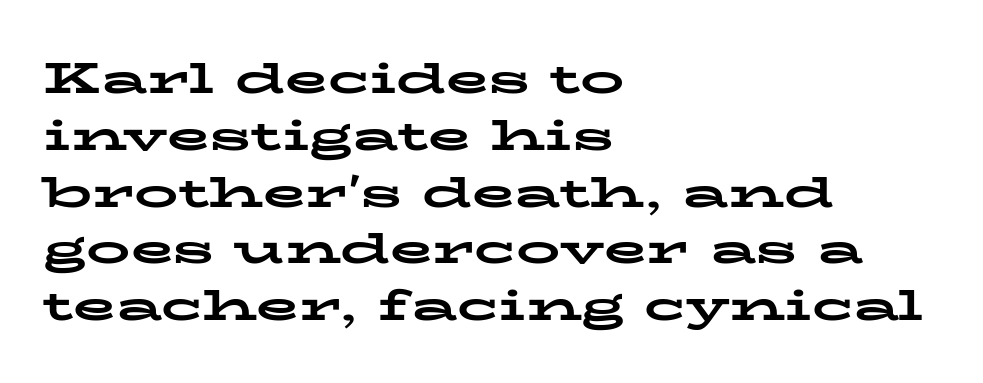
{"serif": "yes", "italic": "no", "bold": "yes", "weight": "bold", "width": "wide", "stroke_contrast": "low", "x_height": "medium", "monospaced": "no", "underline": "no", "align": "left", "line_spacing": "normal", "line_spacing_ratio": 1.29, "letter_spacing": "normal", "letter_spacing_em": 0.0, "glyph_px": 44}
